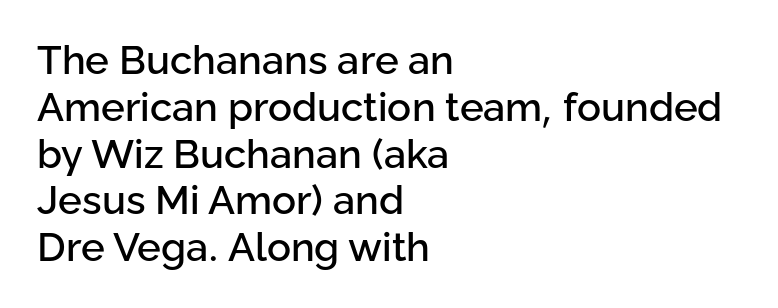
Q: Is the text italic (slanted)? A: No, it is upright.
Q: Is the typeface a serif or a sans-serif typeface? A: Sans-serif.
Q: Is the text underlined? A: No.
Q: How is the paragraph aligned? A: Left-aligned.
Q: Is the spacing between letters normal or unusually wide? A: Normal.
Q: Width (condensed, normal, or wide)? A: Normal.
Q: Stroke contrast? A: Low.
Q: x-height? A: Medium.
Q: Monospaced? A: No.
